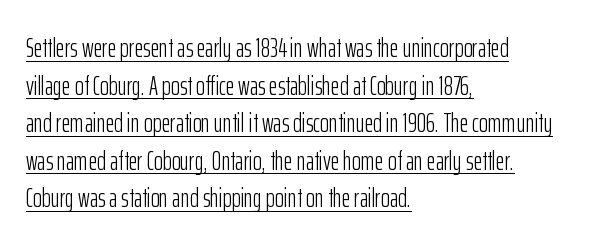
{"italic": "no", "bold": "no", "underline": "yes", "align": "left", "line_spacing": "normal", "line_spacing_ratio": 1.39, "letter_spacing": "normal", "letter_spacing_em": 0.0, "glyph_px": 27}
